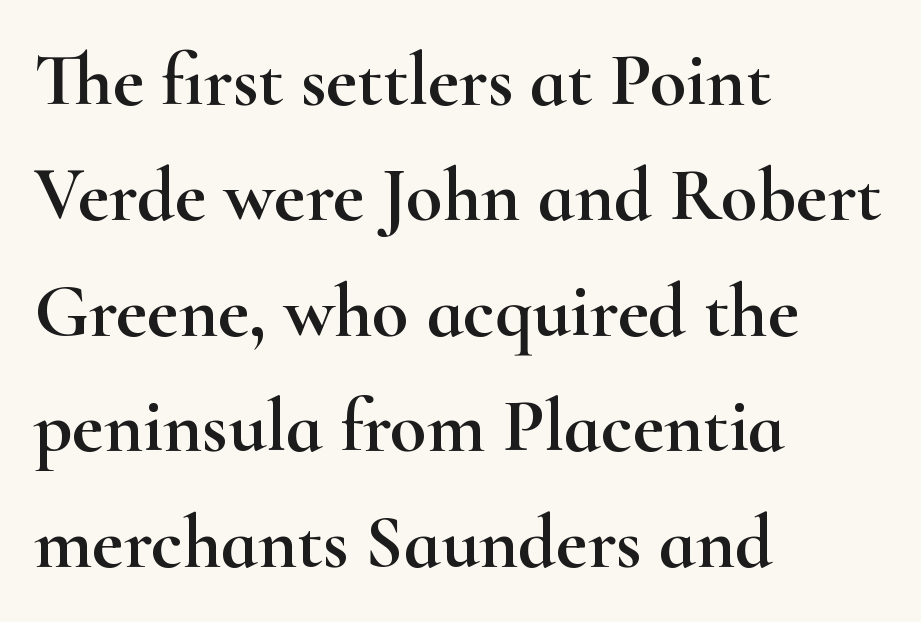
Q: Is the text italic (slanted)? A: No, it is upright.
Q: Is the typeface a serif or a sans-serif typeface? A: Serif.
Q: Is the text underlined? A: No.
Q: How is the paragraph aligned? A: Left-aligned.
Q: Is the spacing between letters normal or unusually wide? A: Normal.
Q: Is the spacing between lines tight, normal or loose? A: Normal.
Q: Width (condensed, normal, or wide)? A: Wide.
Q: Stroke contrast? A: High.
Q: x-height? A: Small.
Q: Monospaced? A: No.
